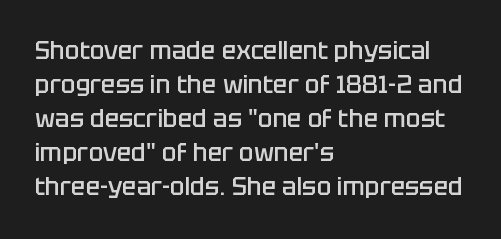
Q: Is the text bold? A: Semi-bold.
Q: Is the text italic (slanted)? A: No, it is upright.
Q: Is the text underlined? A: No.
Q: How is the paragraph aligned? A: Left-aligned.
Q: Is the spacing between letters normal or unusually wide? A: Normal.
Q: Is the spacing between lines tight, normal or loose? A: Normal.
